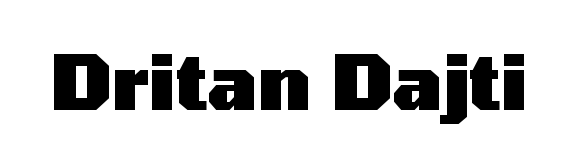
Q: Is the text bold? A: Yes.
Q: Is the text italic (slanted)? A: No, it is upright.
Q: Is the typeface a serif or a sans-serif typeface? A: Sans-serif.
Q: Is the text underlined? A: No.
Q: Is the spacing between letters normal or unusually wide? A: Normal.
Q: Width (condensed, normal, or wide)? A: Wide.
Q: Stroke contrast? A: Medium.
Q: x-height? A: Medium.
Q: Monospaced? A: No.
